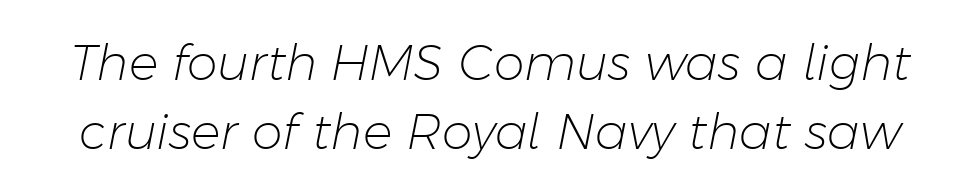
{"italic": "yes", "lean": "right", "slant_degrees": 11, "bold": "no", "weight": "light", "width": "normal", "stroke_contrast": "low", "x_height": "medium", "monospaced": "no", "underline": "no", "line_spacing": "normal", "line_spacing_ratio": 1.41, "letter_spacing": "normal", "letter_spacing_em": 0.0, "glyph_px": 49}
